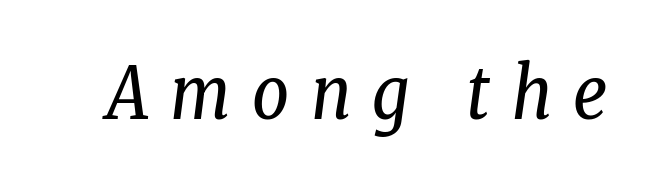
{"serif": "yes", "italic": "yes", "lean": "right", "slant_degrees": 8, "bold": "no", "weight": "regular", "width": "condensed", "stroke_contrast": "low", "x_height": "medium", "monospaced": "no", "underline": "no", "letter_spacing": "wide", "letter_spacing_em": 0.3, "glyph_px": 72}
